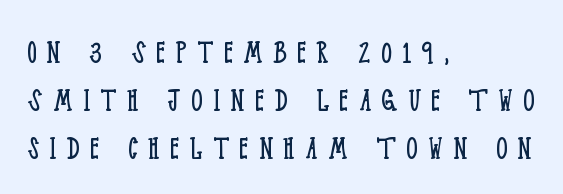
These lines are set flush left with a ragged right edge. These lines are rendered in a variable-pitch font. This is serif lettering, the kind often seen in printed books. Tall strokes in this sample are plumb rather than angled. Unmarked baselines from the first word to the last. Heaviness? Minimal to ordinary, like unemphasized prose.
